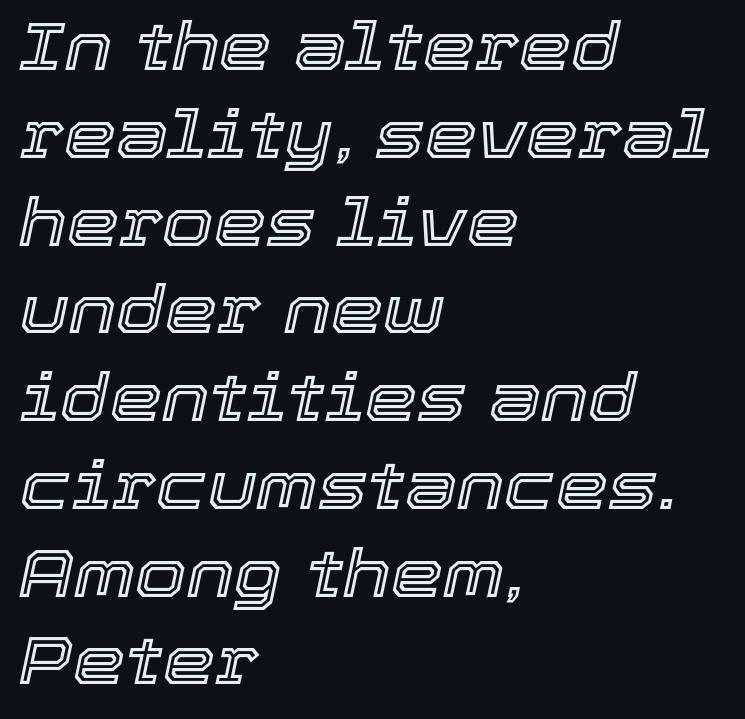
Q: Is the text italic (slanted)? A: Yes, it leans right by about 12 degrees.
Q: Is the text underlined? A: No.
Q: How is the paragraph aligned? A: Left-aligned.
Q: Is the spacing between letters normal or unusually wide? A: Normal.
Q: Is the spacing between lines tight, normal or loose? A: Normal.
Q: Width (condensed, normal, or wide)? A: Normal.
Q: x-height? A: Medium.
Q: Monospaced? A: No.
